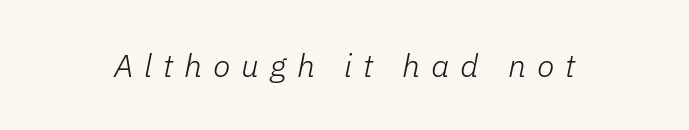
The zone under the glyphs is completely vacant. Character widths vary here, with narrow letters taking less room than wide ones. The tracking reads as deliberately expanded to a designer's eye. This is oblique type, the kind used for emphasis or titles. A quiet, ordinary-to-light weight characterises the typeface.
